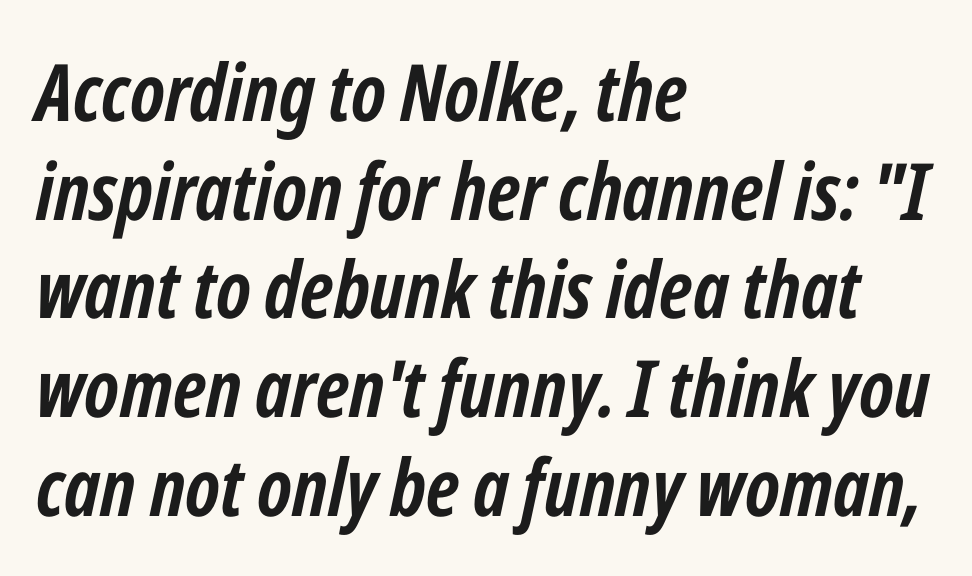
Q: Is the text bold? A: Yes.
Q: Is the text italic (slanted)? A: Yes, it leans right by about 12 degrees.
Q: Is the text underlined? A: No.
Q: How is the paragraph aligned? A: Left-aligned.
Q: Is the spacing between letters normal or unusually wide? A: Normal.
Q: Is the spacing between lines tight, normal or loose? A: Normal.
Q: Width (condensed, normal, or wide)? A: Condensed.
Q: Stroke contrast? A: Low.
Q: x-height? A: Medium.
Q: Monospaced? A: No.
